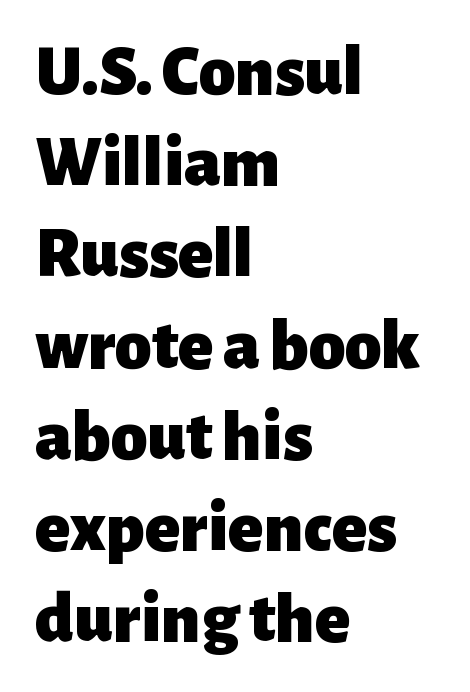
{"serif": "no", "italic": "no", "bold": "yes", "weight": "heavy", "width": "normal", "stroke_contrast": "low", "x_height": "medium", "monospaced": "no", "underline": "no", "align": "left", "line_spacing": "normal", "line_spacing_ratio": 1.25, "letter_spacing": "normal", "letter_spacing_em": 0.0, "glyph_px": 73}
